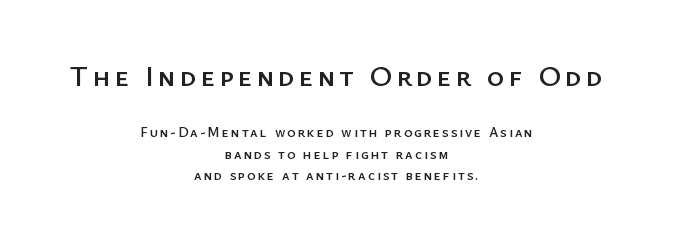
{"serif": "no", "italic": "no", "width": "normal", "stroke_contrast": "low", "x_height": "medium", "monospaced": "no", "underline": "no", "align": "center", "line_spacing": "normal", "line_spacing_ratio": 1.52, "larger_block": "first", "size_ratio": 2.07, "glyph_px": 29}
